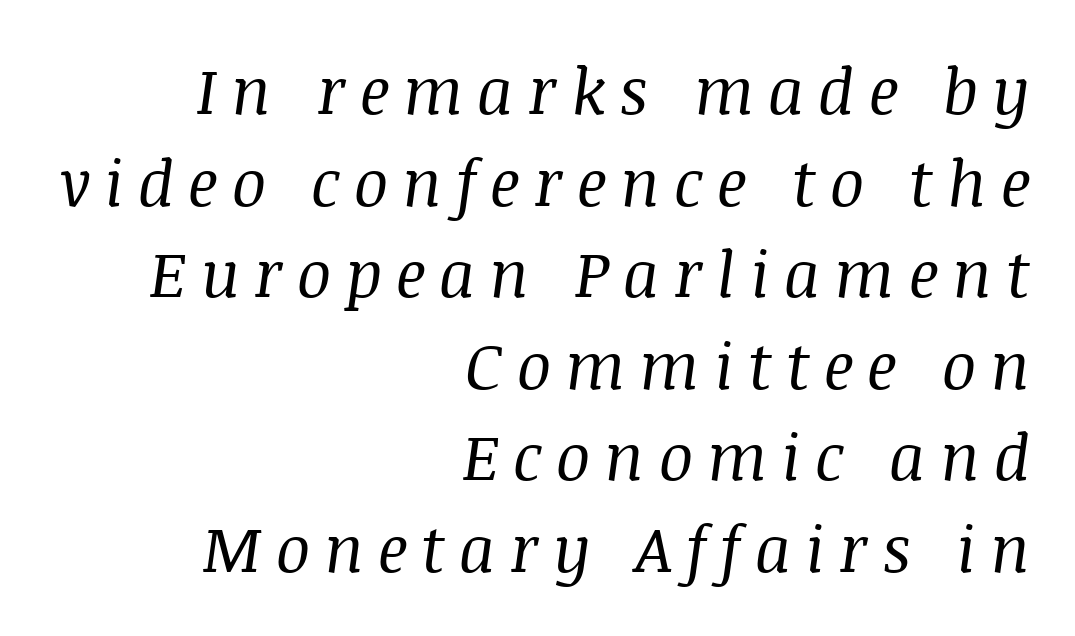
Q: Is the text bold? A: No.
Q: Is the text italic (slanted)? A: Yes, it leans right by about 8 degrees.
Q: Is the typeface a serif or a sans-serif typeface? A: Serif.
Q: Is the text underlined? A: No.
Q: How is the paragraph aligned? A: Right-aligned.
Q: Is the spacing between letters normal or unusually wide? A: Unusually wide.
Q: Is the spacing between lines tight, normal or loose? A: Normal.
Q: Width (condensed, normal, or wide)? A: Normal.
Q: Stroke contrast? A: Medium.
Q: x-height? A: Large.
Q: Monospaced? A: No.
